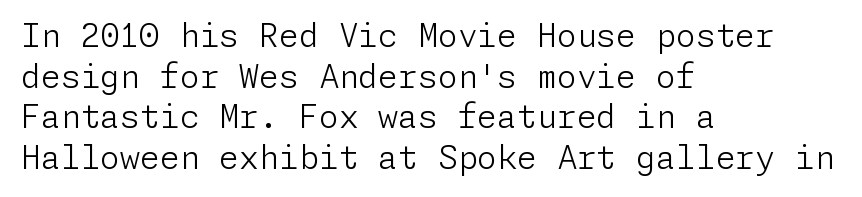
Bold? No — there's no thickening of the strokes. This rendering uses left alignment, leaving the right contour irregular. Just letters on the line, the space beneath them empty. Regular leading. There is no visible air inserted between adjacent glyphs. The font family rendered here belongs to the sans-serif group.
